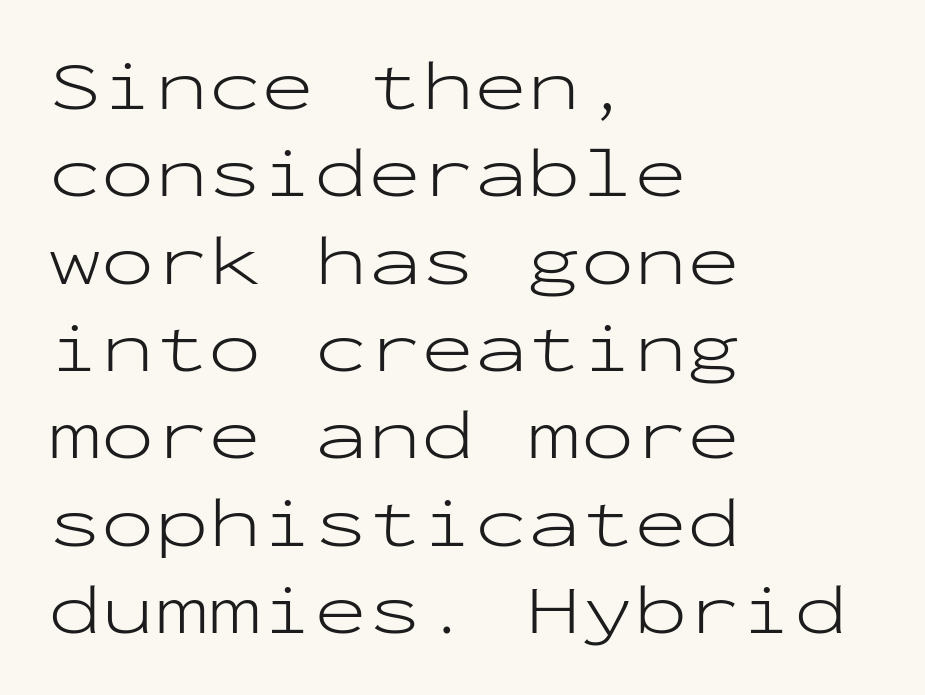
{"serif": "no", "italic": "no", "bold": "no", "weight": "light", "width": "wide", "stroke_contrast": "low", "x_height": "medium", "monospaced": "yes", "underline": "no", "align": "left", "line_spacing_ratio": 1.23, "letter_spacing": "normal", "letter_spacing_em": 0.0, "glyph_px": 71}
